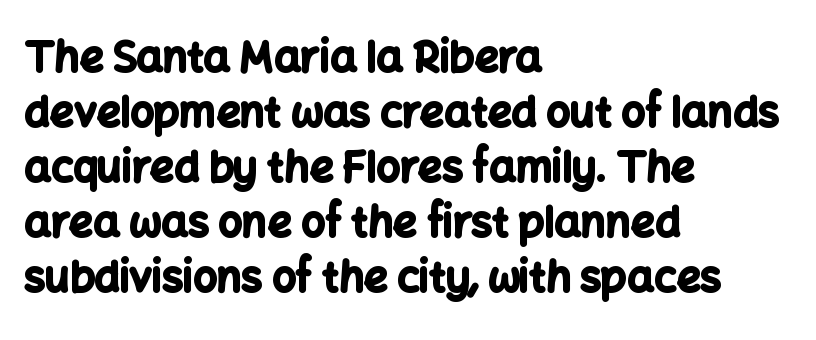
Q: Is the text bold? A: Yes.
Q: Is the text italic (slanted)? A: No, it is upright.
Q: Is the typeface a serif or a sans-serif typeface? A: Sans-serif.
Q: Is the text underlined? A: No.
Q: How is the paragraph aligned? A: Left-aligned.
Q: Is the spacing between letters normal or unusually wide? A: Normal.
Q: Is the spacing between lines tight, normal or loose? A: Normal.
Q: Width (condensed, normal, or wide)? A: Normal.
Q: Stroke contrast? A: Low.
Q: x-height? A: Medium.
Q: Monospaced? A: No.
